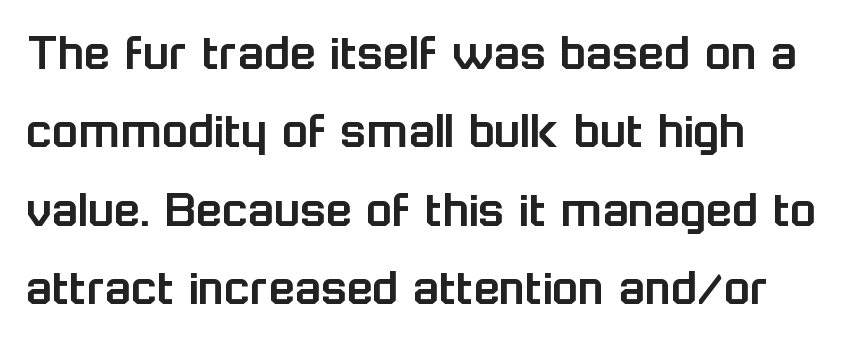
{"serif": "no", "italic": "no", "width": "normal", "stroke_contrast": "low", "x_height": "medium", "monospaced": "no", "underline": "no", "align": "left", "line_spacing": "normal", "line_spacing_ratio": 1.45, "letter_spacing": "normal", "letter_spacing_em": 0.0, "glyph_px": 54}
